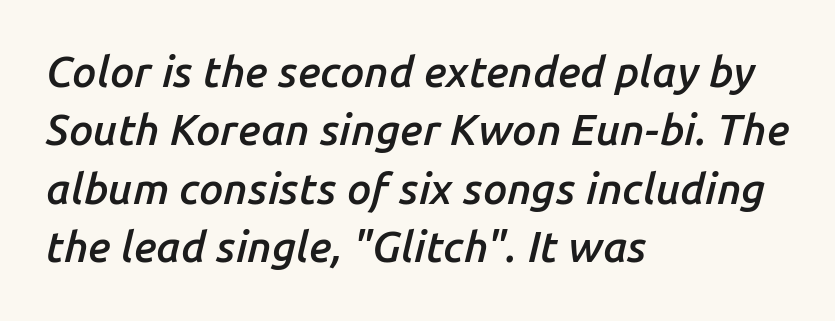
The image shows 43 px semibold type, italic (leaning right); set left-aligned, normal line spacing (1.36x), normal letter spacing, not underlined; low stroke contrast and a medium x-height.
